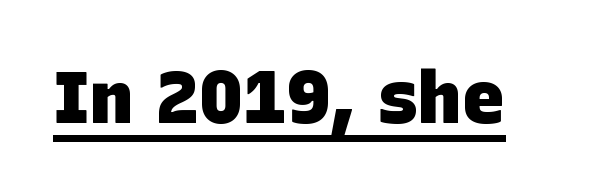
Classification — sans serif. The typesetter has applied underlining to the passage shown. Thick stems and heavy bowls — unmistakably bold. The letters advance in unequal steps, a hallmark of proportional type.
